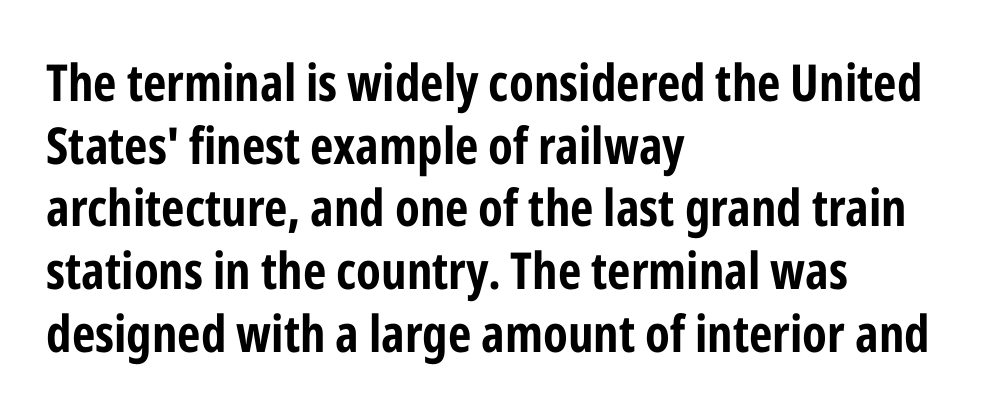
Q: Is the text bold? A: Yes.
Q: Is the text italic (slanted)? A: No, it is upright.
Q: Is the typeface a serif or a sans-serif typeface? A: Sans-serif.
Q: Is the text underlined? A: No.
Q: How is the paragraph aligned? A: Left-aligned.
Q: Is the spacing between letters normal or unusually wide? A: Normal.
Q: Width (condensed, normal, or wide)? A: Condensed.
Q: Stroke contrast? A: Low.
Q: x-height? A: Medium.
Q: Monospaced? A: No.
